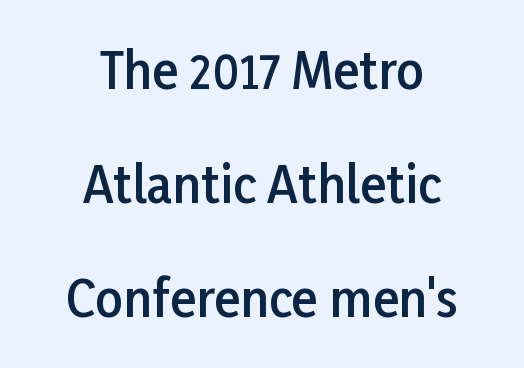
{"serif": "no", "italic": "no", "bold": "semi", "weight": "semibold", "width": "normal", "stroke_contrast": "low", "x_height": "medium", "monospaced": "no", "underline": "no", "align": "center", "line_spacing": "loose", "line_spacing_ratio": 2.33, "letter_spacing": "normal", "letter_spacing_em": 0.0, "glyph_px": 49}
